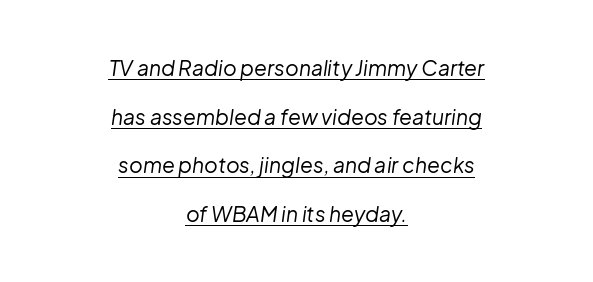
{"italic": "yes", "lean": "right", "slant_degrees": 8, "bold": "no", "underline": "yes", "align": "center", "line_spacing": "loose", "line_spacing_ratio": 2.32, "letter_spacing": "normal", "letter_spacing_em": 0.0, "glyph_px": 21}
